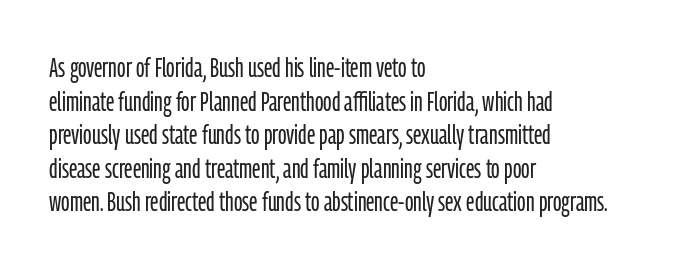
Horizontally, the lines are justified to the leading edge only. Stroke thickness stays within the range of a standard reading face or lighter. Varying glyph widths throughout — classic text-font behaviour. Stroke terminals: plain, sans-serif.
